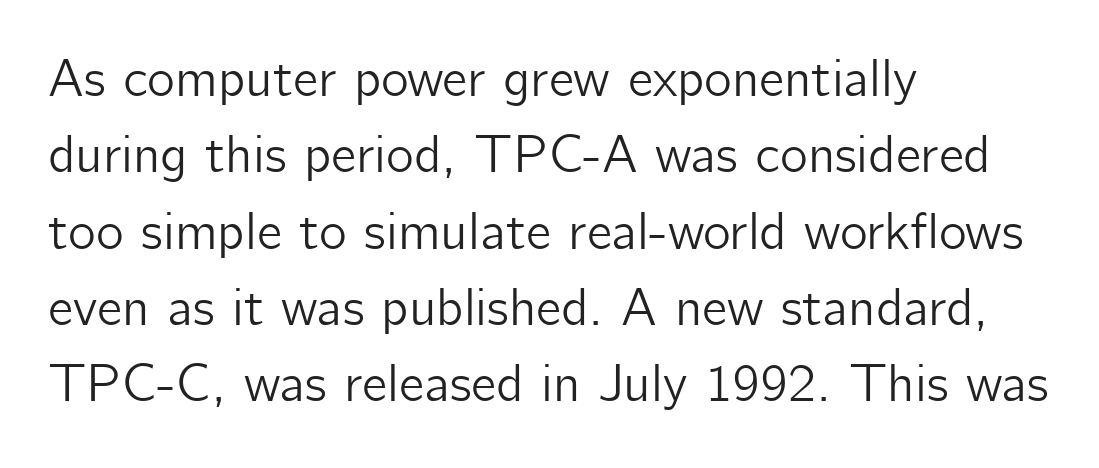
{"serif": "no", "italic": "no", "width": "normal", "stroke_contrast": "low", "x_height": "medium", "monospaced": "no", "underline": "no", "align": "left", "line_spacing": "normal", "line_spacing_ratio": 1.44, "letter_spacing": "normal", "letter_spacing_em": 0.0, "glyph_px": 53}
